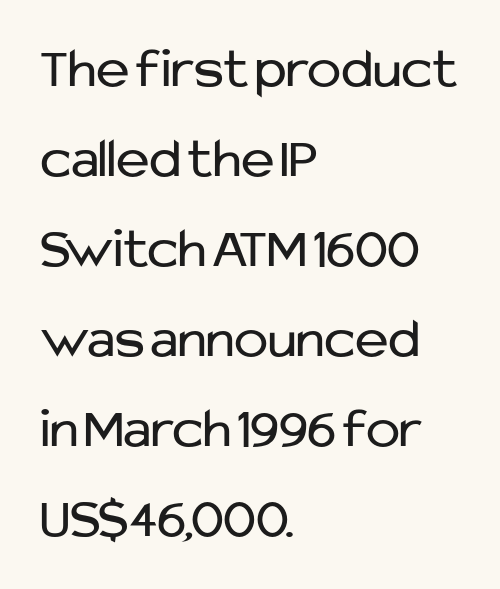
The image shows 57 px regular-weight sans-serif type, upright; set left-aligned, normal line spacing (1.58x), normal letter spacing, not underlined; low stroke contrast and a medium x-height.
